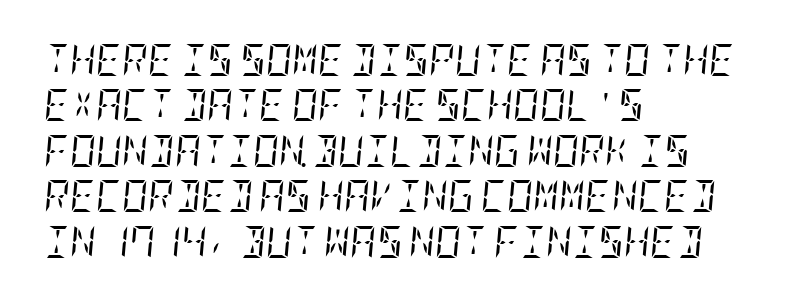
The image shows 32 px regular-weight, condensed serif type, italic (leaning right); set left-aligned, normal line spacing (1.42x), normal letter spacing, not underlined; low stroke contrast and a large x-height.
